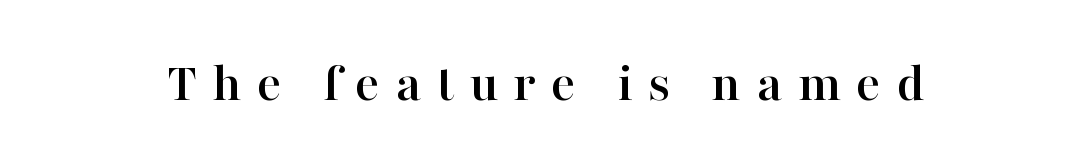
Designer's note — italics off, roman on. A serif font was chosen for this passage. Display-style spreading of the glyphs; the letterfit is very open. Is this a fixed-width face? No — the glyphs have proportional, varying widths. Bare-footed words on every line.
